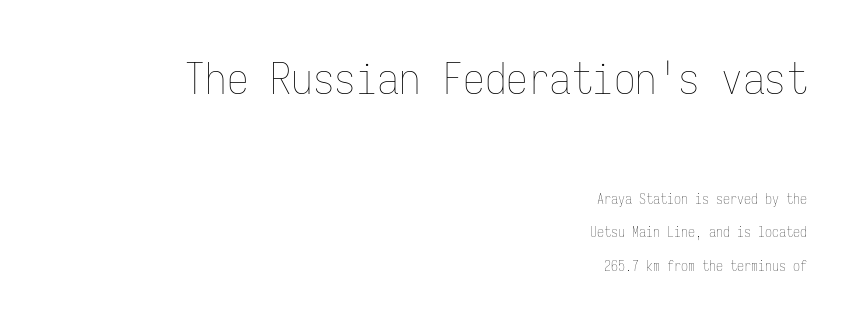
The image shows 43 px thin, condensed type, upright, monospaced; set right-aligned, loose line spacing (2.4x), normal letter spacing, not underlined; the first (top) block is 3.07x larger; low stroke contrast and a medium x-height.
